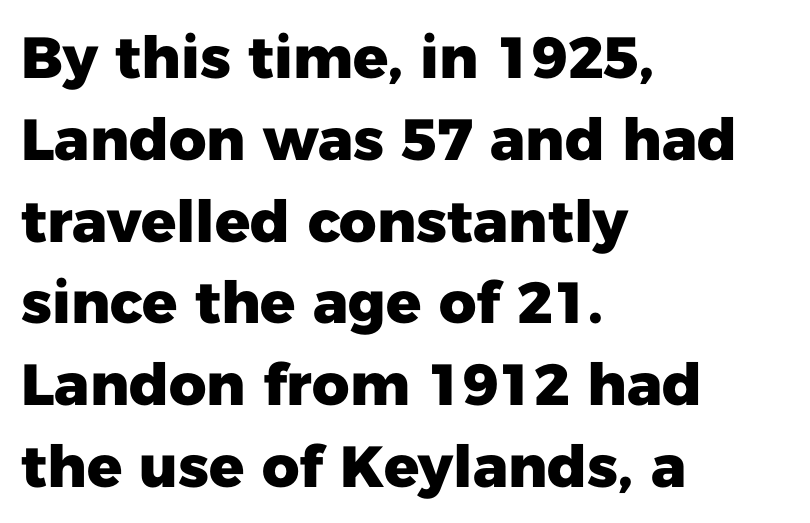
In terms of letterspacing, this is plain default setting. This rendering employs a face without finishing strokes, i.e., a sans-serif. Any mark beneath the type? The region is blank. Looks like regular typesetting: each glyph gets only the width it needs. Look at the stroke-to-counter ratio: heavy, a bold.
